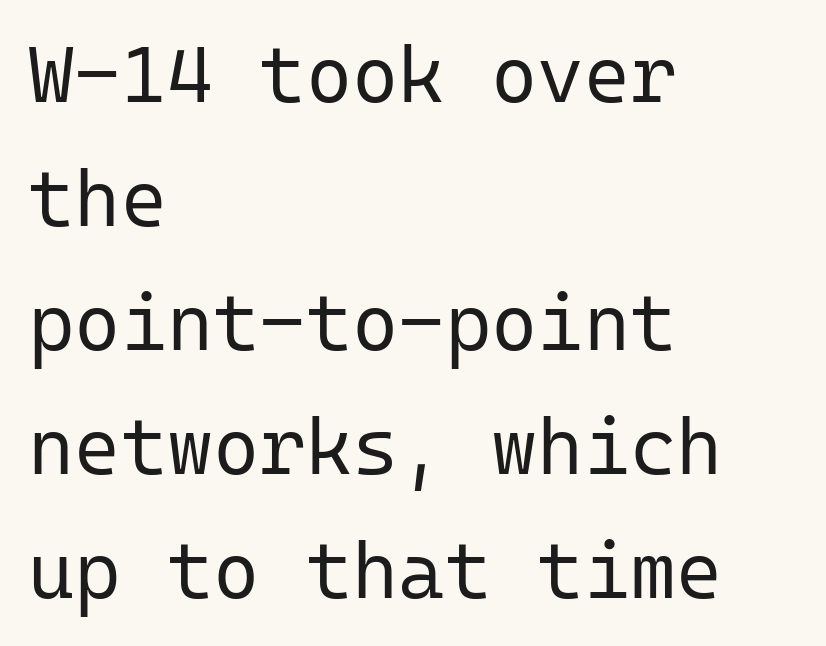
The image shows 79 px regular-weight sans-serif type, upright, monospaced; set left-aligned, normal line spacing (1.57x), normal letter spacing, not underlined; low stroke contrast and a medium x-height.
